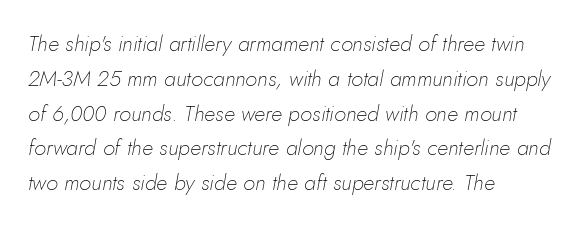
{"italic": "yes", "lean": "right", "slant_degrees": 10, "bold": "no", "underline": "no", "align": "left", "line_spacing": "normal", "line_spacing_ratio": 1.58, "letter_spacing": "normal", "letter_spacing_em": 0.0, "glyph_px": 22}
